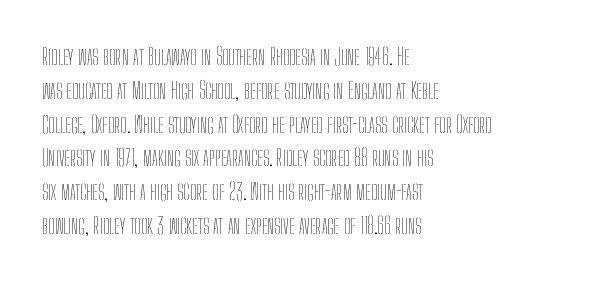
The image shows 23 px text type, upright; set left-aligned, normal line spacing (1.47x), normal letter spacing, not underlined.
